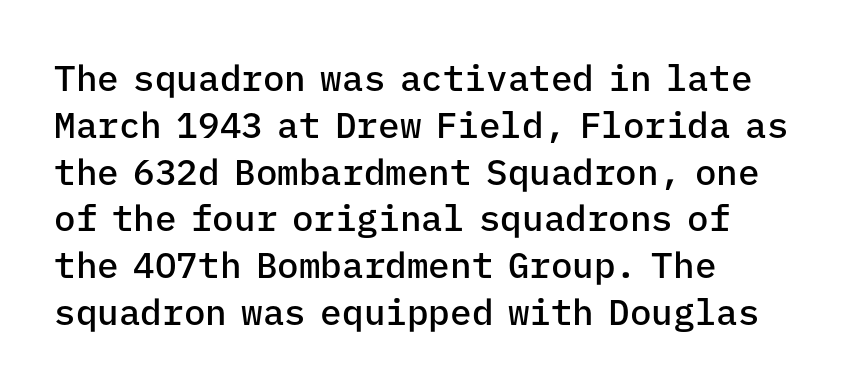
This sample keeps an unexceptional amount of space between lines. The letters sit at their default tracking, neither squeezed nor spread. A typesetter would mark this as roman, not italic. The lines are quadded left.
